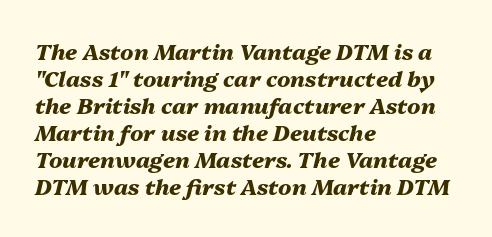
Q: Is the text bold? A: Yes.
Q: Is the text italic (slanted)? A: Yes, it leans right by about 13 degrees.
Q: Is the text underlined? A: No.
Q: How is the paragraph aligned? A: Left-aligned.
Q: Is the spacing between letters normal or unusually wide? A: Normal.
